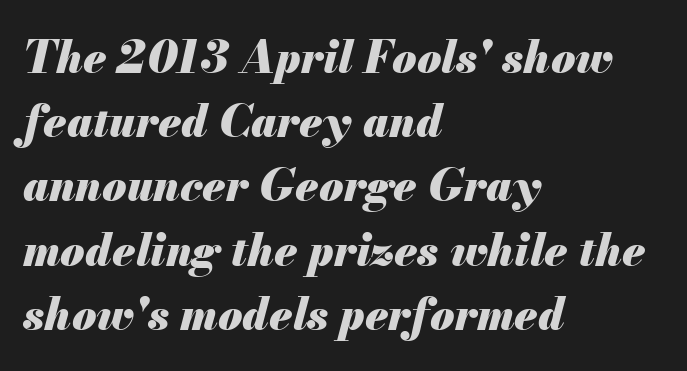
Q: Is the text bold? A: Yes.
Q: Is the text italic (slanted)? A: Yes, it leans right by about 13 degrees.
Q: Is the text underlined? A: No.
Q: How is the paragraph aligned? A: Left-aligned.
Q: Is the spacing between letters normal or unusually wide? A: Normal.
Q: Is the spacing between lines tight, normal or loose? A: Normal.
Q: Width (condensed, normal, or wide)? A: Normal.
Q: Stroke contrast? A: Medium.
Q: x-height? A: Small.
Q: Monospaced? A: No.
